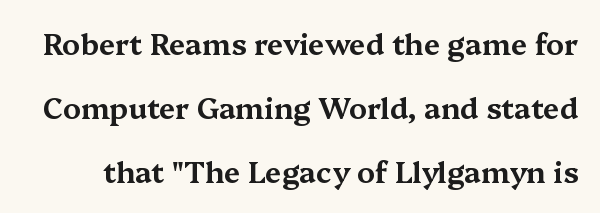
Q: Is the text italic (slanted)? A: No, it is upright.
Q: Is the typeface a serif or a sans-serif typeface? A: Serif.
Q: Is the text underlined? A: No.
Q: Is the spacing between letters normal or unusually wide? A: Normal.
Q: Is the spacing between lines tight, normal or loose? A: Loose.
Q: Width (condensed, normal, or wide)? A: Wide.
Q: Stroke contrast? A: Medium.
Q: x-height? A: Medium.
Q: Monospaced? A: No.
